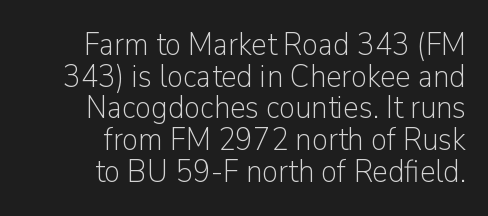
Reading down the column, the eye jumps only a short way to each next line. The foot of each line stays bare and open. Layout note: lines flush right. Think standard paragraph weight, or any step lighter than that. The letters sit at their default tracking, neither squeezed nor spread.
